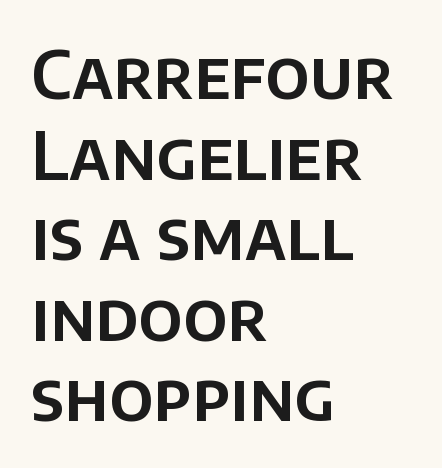
Q: Is the text italic (slanted)? A: No, it is upright.
Q: Is the typeface a serif or a sans-serif typeface? A: Sans-serif.
Q: Is the text underlined? A: No.
Q: How is the paragraph aligned? A: Left-aligned.
Q: Is the spacing between letters normal or unusually wide? A: Normal.
Q: Width (condensed, normal, or wide)? A: Normal.
Q: Stroke contrast? A: Low.
Q: x-height? A: Large.
Q: Monospaced? A: No.
